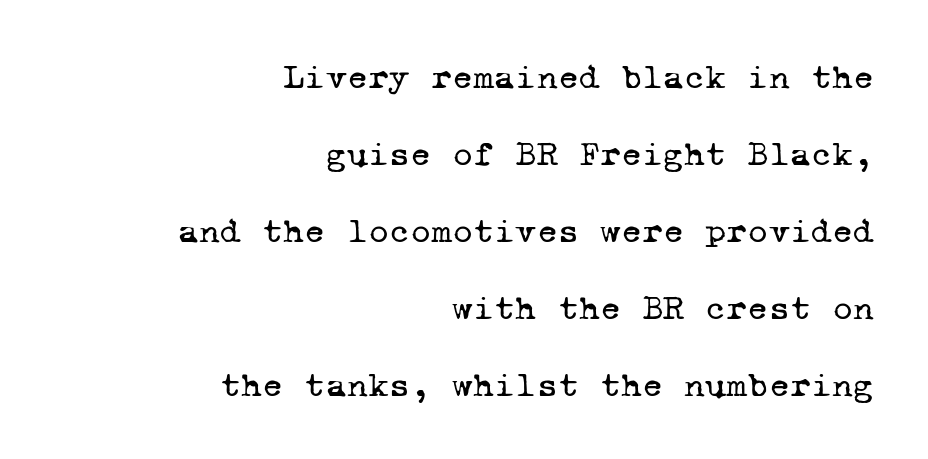
{"serif": "yes", "bold": "no", "weight": "regular", "width": "normal", "stroke_contrast": "low", "x_height": "medium", "monospaced": "yes", "underline": "no", "align": "right", "line_spacing": "loose", "line_spacing_ratio": 2.14, "letter_spacing": "normal", "letter_spacing_em": 0.0, "glyph_px": 36}
